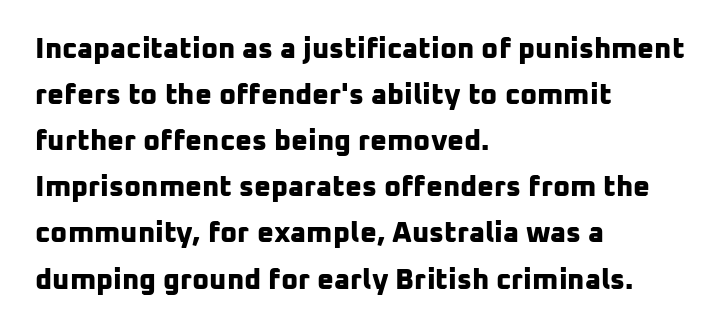
Honestly, the letter spacing is just normal — you wouldn't notice it. Nope, no serifs anywhere on these letters. Looks like regular typesetting: each glyph gets only the width it needs. These lines stack with their left ends in a neat column. Does the leading feel generous? No, just average. The passage shown is emphatically bold.
